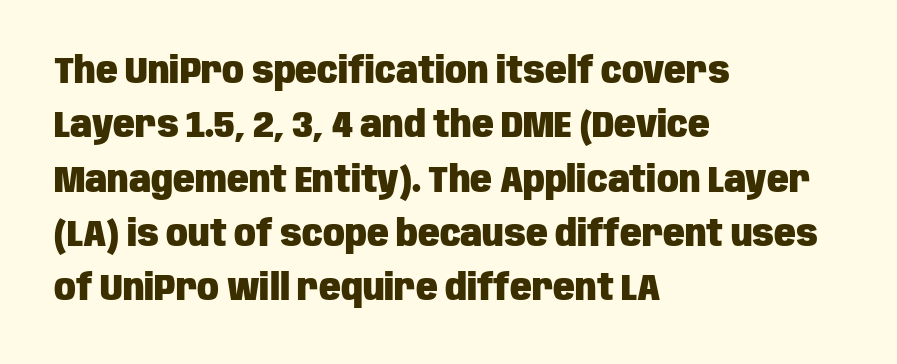
{"serif": "no", "italic": "no", "bold": "yes", "weight": "heavy", "width": "condensed", "stroke_contrast": "low", "x_height": "large", "monospaced": "no", "underline": "no", "align": "left", "line_spacing": "normal", "line_spacing_ratio": 1.51, "letter_spacing": "normal", "letter_spacing_em": 0.0, "glyph_px": 36}
